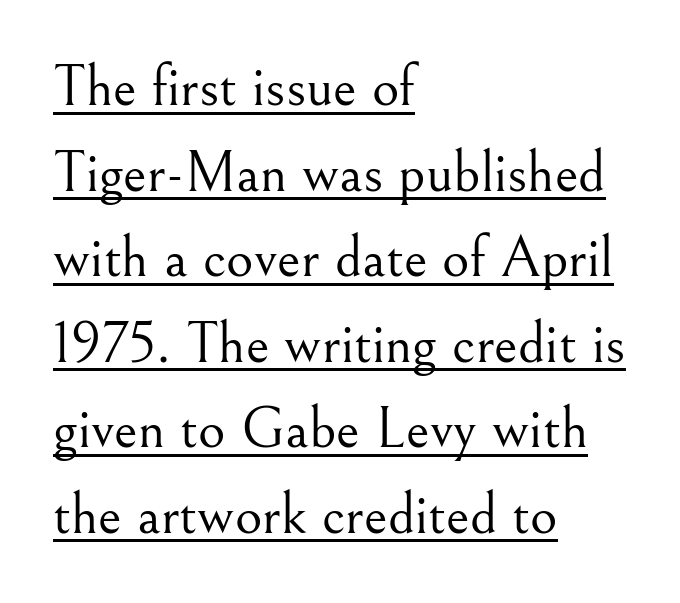
Q: Is the text bold? A: No.
Q: Is the text italic (slanted)? A: No, it is upright.
Q: Is the typeface a serif or a sans-serif typeface? A: Serif.
Q: Is the text underlined? A: Yes.
Q: How is the paragraph aligned? A: Left-aligned.
Q: Is the spacing between letters normal or unusually wide? A: Normal.
Q: Is the spacing between lines tight, normal or loose? A: Normal.
Q: Width (condensed, normal, or wide)? A: Normal.
Q: Stroke contrast? A: Medium.
Q: x-height? A: Small.
Q: Monospaced? A: No.
